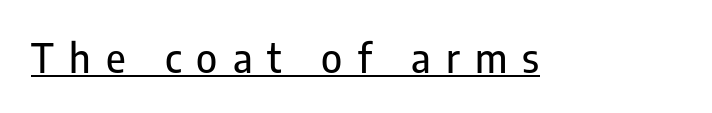
Q: Is the text italic (slanted)? A: No, it is upright.
Q: Is the typeface a serif or a sans-serif typeface? A: Sans-serif.
Q: Is the text underlined? A: Yes.
Q: Is the spacing between letters normal or unusually wide? A: Unusually wide.
Q: Width (condensed, normal, or wide)? A: Condensed.
Q: Stroke contrast? A: Low.
Q: x-height? A: Medium.
Q: Monospaced? A: No.
